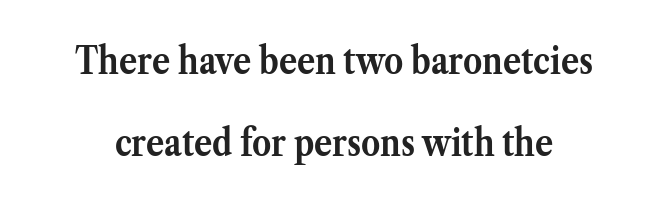
The image shows 38 px semibold serif type, upright; set loose line spacing (2.16x), normal letter spacing, not underlined; medium stroke contrast and a medium x-height.
